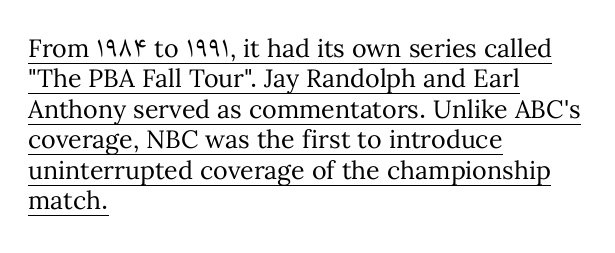
{"italic": "no", "bold": "no", "underline": "yes", "align": "left", "line_spacing_ratio": 1.22, "letter_spacing": "normal", "letter_spacing_em": 0.0, "glyph_px": 25}
